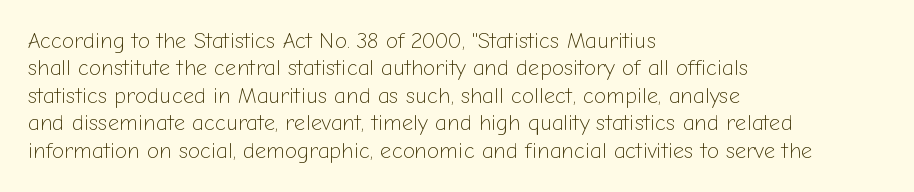
Counters stay open thanks to moderate or lighter strokes. All the whitespace from short lines collects on the right. Normally led — the rows are evenly, conventionally spaced. The glyphs are unaccompanied by any horizontal stroke below them.
